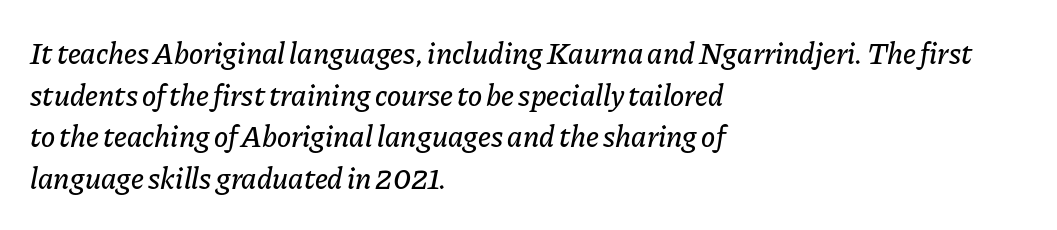
Caption: multi-line text, flush left, ragged right. Regarding leading, the lines here are spaced in the standard way. Nobody touched the tracking dial on this one. The gap between lines stays unmarked. The font's italic variant was chosen for this text.
